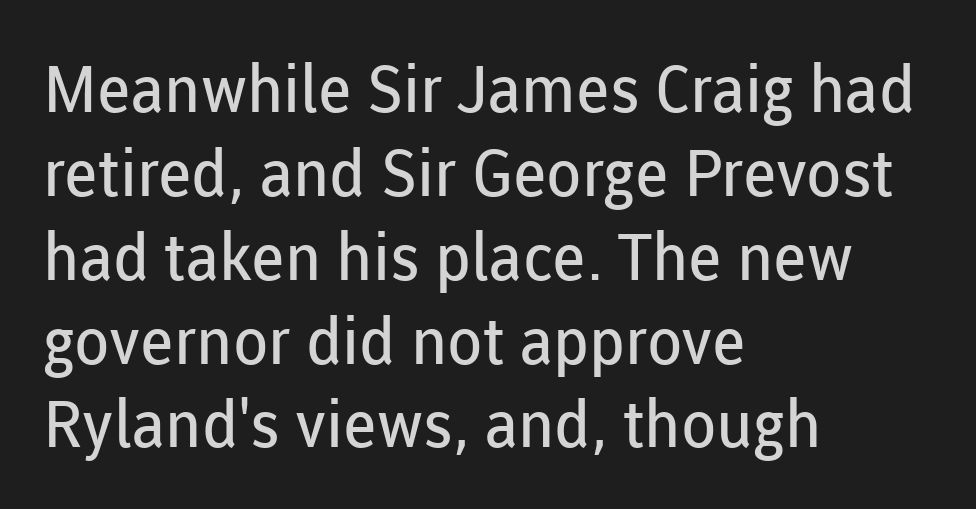
The image shows 65 px regular-weight sans-serif type, upright; set left-aligned, normal line spacing (1.29x), normal letter spacing, not underlined; low stroke contrast and a medium x-height.
